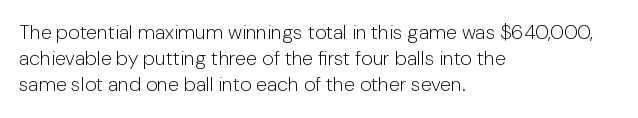
The image shows 20 px text type, upright; set left-aligned, normal line spacing (1.31x), normal letter spacing, not underlined.
